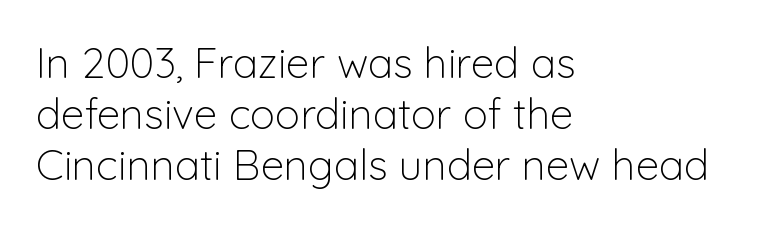
{"serif": "no", "italic": "no", "bold": "no", "weight": "light", "width": "normal", "stroke_contrast": "low", "x_height": "medium", "monospaced": "no", "underline": "no", "align": "left", "line_spacing_ratio": 1.22, "letter_spacing": "normal", "letter_spacing_em": 0.0, "glyph_px": 42}
